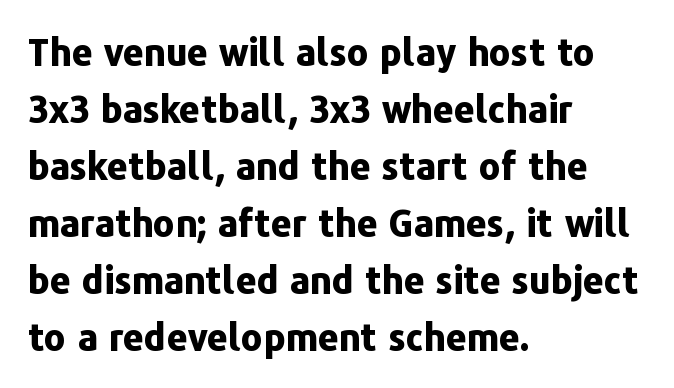
Nothing sits at the stroke ends, so this counts as sans-serif. This rendering leaves character spacing at its baseline value. The compositor pushed each line to the left boundary. These lines are rendered in a variable-pitch font. Students, this is bold: see how much ink each stroke carries.
